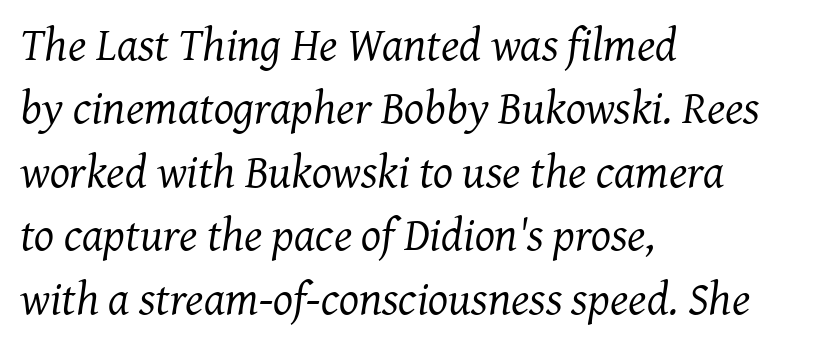
The image shows 47 px regular-weight serif type, italic (leaning right); set left-aligned, normal line spacing (1.35x), normal letter spacing, not underlined; medium stroke contrast and a medium x-height.
